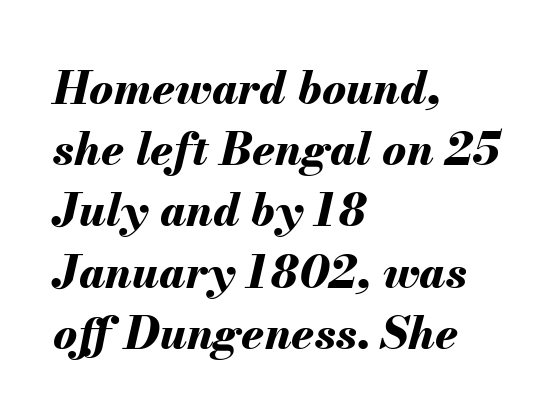
Character widths vary here, with narrow letters taking less room than wide ones. Rows of type keep a routine distance in the vertical direction. Typographic density is high because the face is bold. Check the space under the baseline: it is left empty.
